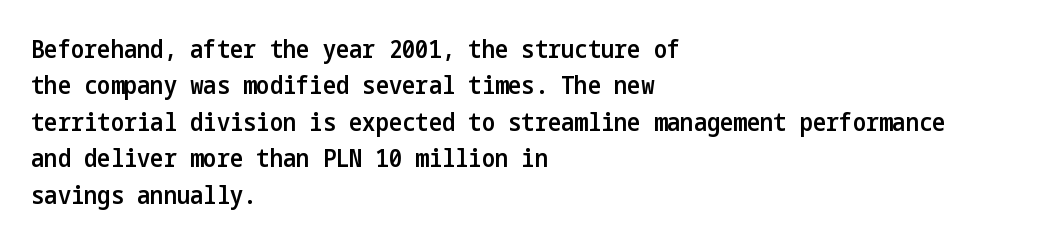
The image shows 25 px text type, upright; set left-aligned, normal line spacing (1.46x), normal letter spacing, not underlined.
